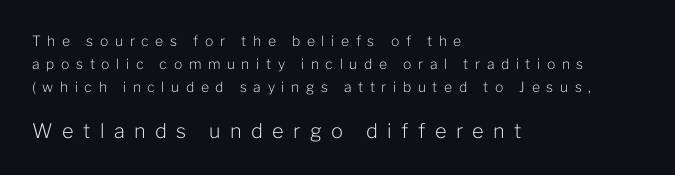
{"italic": "no", "bold": "no", "underline": "no", "align": "left", "line_spacing": "normal", "line_spacing_ratio": 1.66, "letter_spacing": "wide", "letter_spacing_em": 0.47, "larger_block": "second", "size_ratio": 1.43, "glyph_px": 20}
